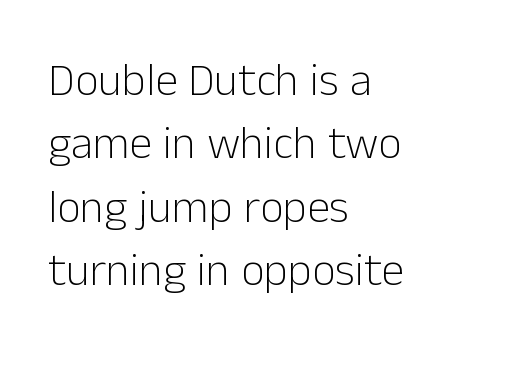
The face used here is a sans, in the tradition of grotesques and geometrics. Vertical strokes here are truly vertical. Is this a fixed-width face? No — the glyphs have proportional, varying widths. Here the glyphs are tracked normally, forming tight word shapes. Baseline-to-baseline distance is the conventional proportion of letter height.
